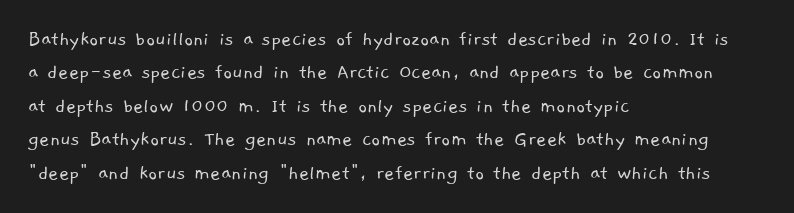
Q: Is the text bold? A: No.
Q: Is the text underlined? A: No.
Q: How is the paragraph aligned? A: Left-aligned.
Q: Is the spacing between letters normal or unusually wide? A: Normal.
Q: Is the spacing between lines tight, normal or loose? A: Normal.
